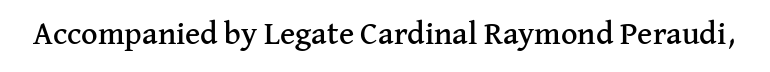
The image shows 32 px serif type, upright; set normal letter spacing, not underlined; medium stroke contrast and a medium x-height.
